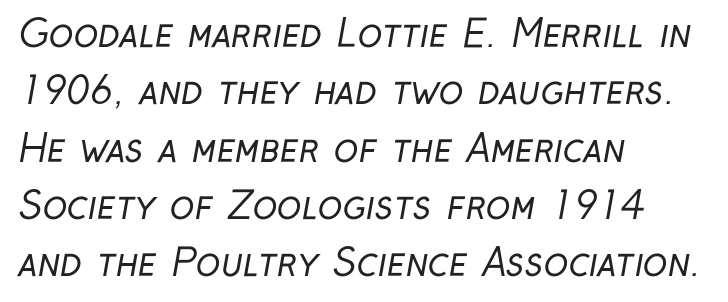
{"serif": "no", "bold": "no", "weight": "regular", "width": "condensed", "stroke_contrast": "low", "x_height": "medium", "monospaced": "no", "underline": "no", "align": "left", "line_spacing": "normal", "line_spacing_ratio": 1.55, "letter_spacing": "normal", "letter_spacing_em": 0.0, "glyph_px": 37}
